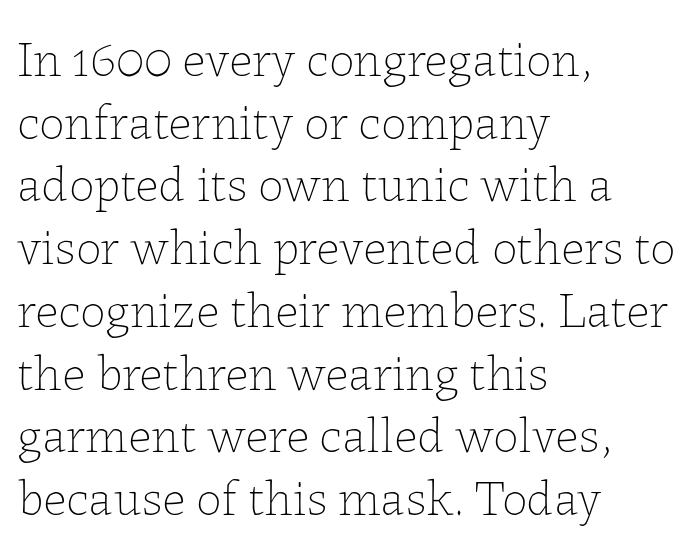
Q: Is the text bold? A: No.
Q: Is the text italic (slanted)? A: No, it is upright.
Q: Is the text underlined? A: No.
Q: How is the paragraph aligned? A: Left-aligned.
Q: Is the spacing between letters normal or unusually wide? A: Normal.
Q: Width (condensed, normal, or wide)? A: Normal.
Q: Stroke contrast? A: Low.
Q: x-height? A: Medium.
Q: Monospaced? A: No.
